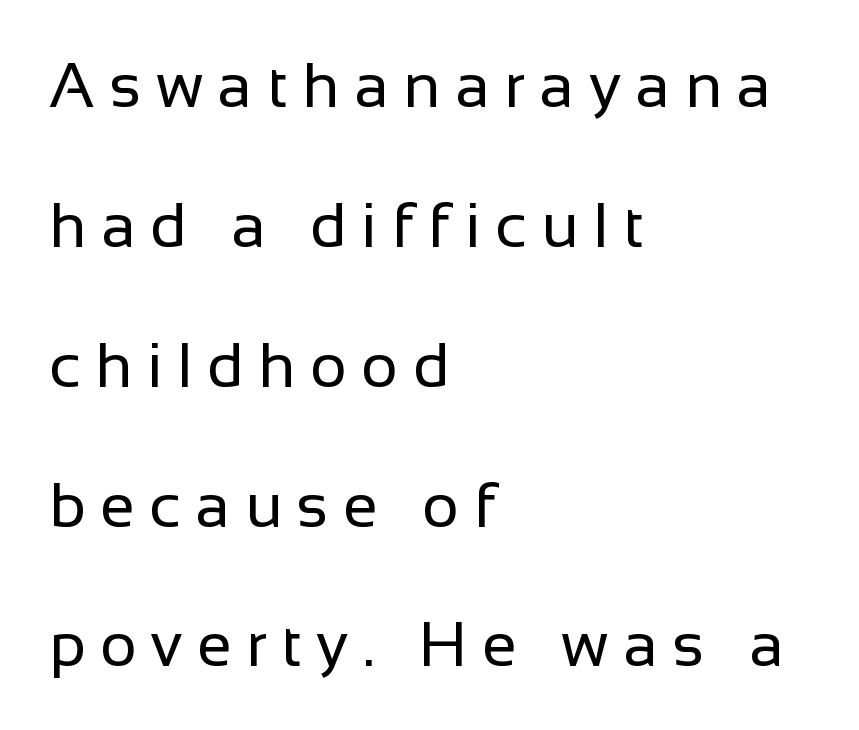
A bare baseline throughout the passage. The face used here is a sans, in the tradition of grotesques and geometrics. Posture: upright roman. Weight: not bold — regular or lighter. Looks like regular typesetting: each glyph gets only the width it needs.
